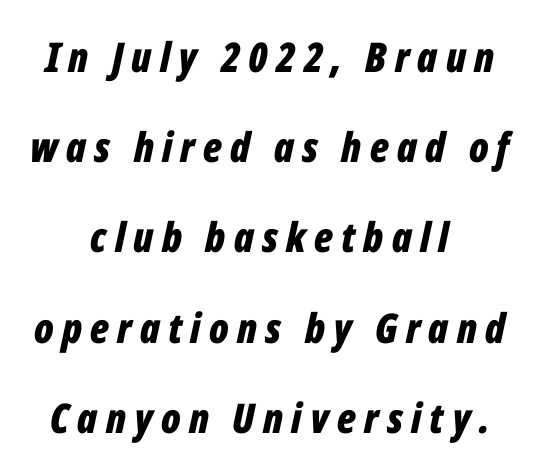
This sample is center-justified, so both line endings float freely. It's the slanting kind of type. Here the designer chose a conventional face with non-uniform glyph widths. These words are printed bold, with thick strokes throughout. You could only call the tracking loose — the letters float apart.
